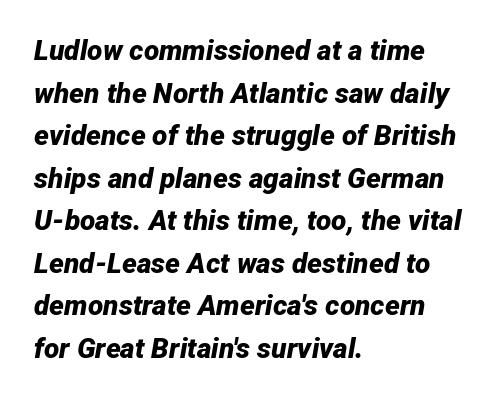
{"italic": "yes", "lean": "right", "slant_degrees": 12, "bold": "yes", "weight": "bold", "width": "normal", "stroke_contrast": "low", "x_height": "medium", "monospaced": "no", "underline": "no", "align": "left", "line_spacing": "normal", "line_spacing_ratio": 1.52, "letter_spacing": "normal", "letter_spacing_em": 0.0, "glyph_px": 28}
